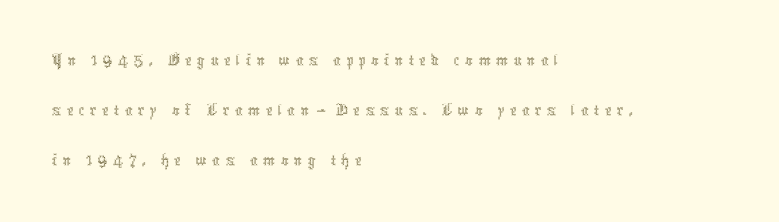
Q: Is the text bold? A: No.
Q: Is the text italic (slanted)? A: No, it is upright.
Q: Is the text underlined? A: No.
Q: How is the paragraph aligned? A: Left-aligned.
Q: Is the spacing between lines tight, normal or loose? A: Normal.
Q: Width (condensed, normal, or wide)? A: Condensed.
Q: x-height? A: Medium.
Q: Monospaced? A: No.
